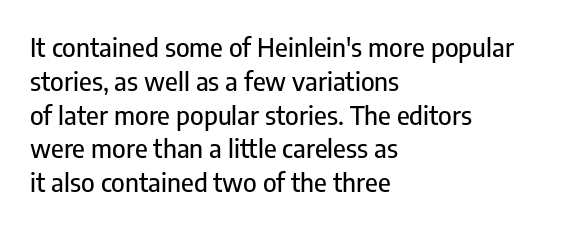
The ragged edge is on the right, which tells us the setting is flush left. How would I describe the line gaps? Plain and ordinary. This is the regular roman posture of the typeface. Only glyphs here, with clear space below each row.
